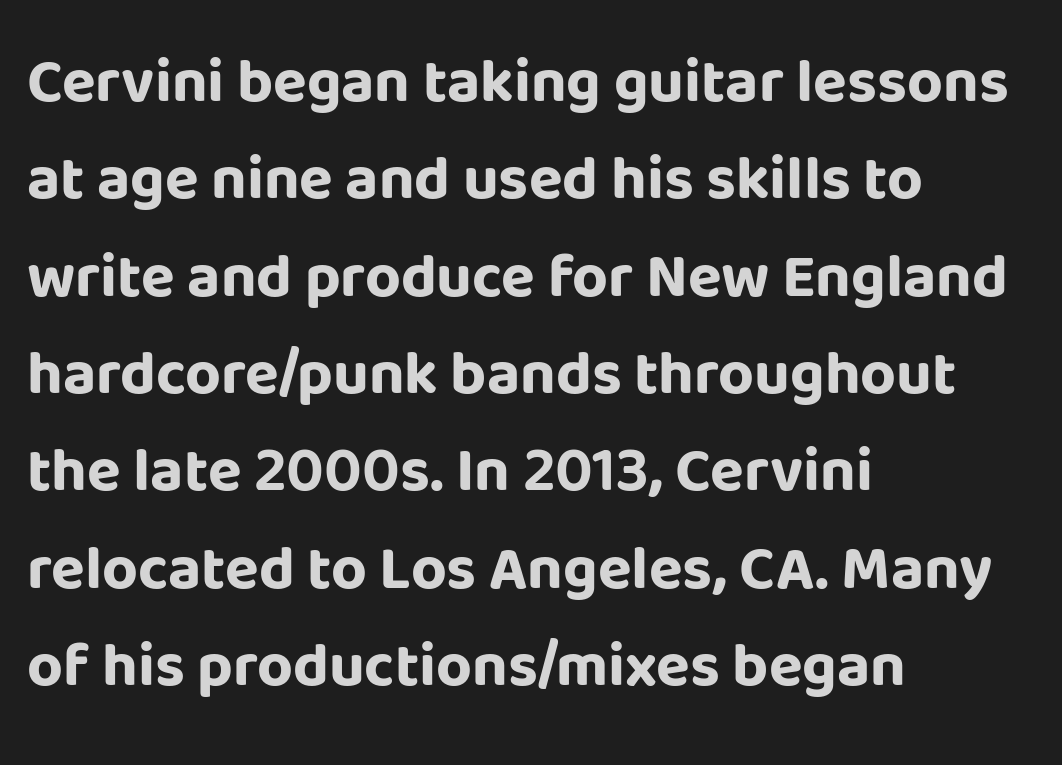
The image shows 62 px bold sans-serif type, upright; set left-aligned, normal line spacing (1.57x), normal letter spacing, not underlined; low stroke contrast and a large x-height.
